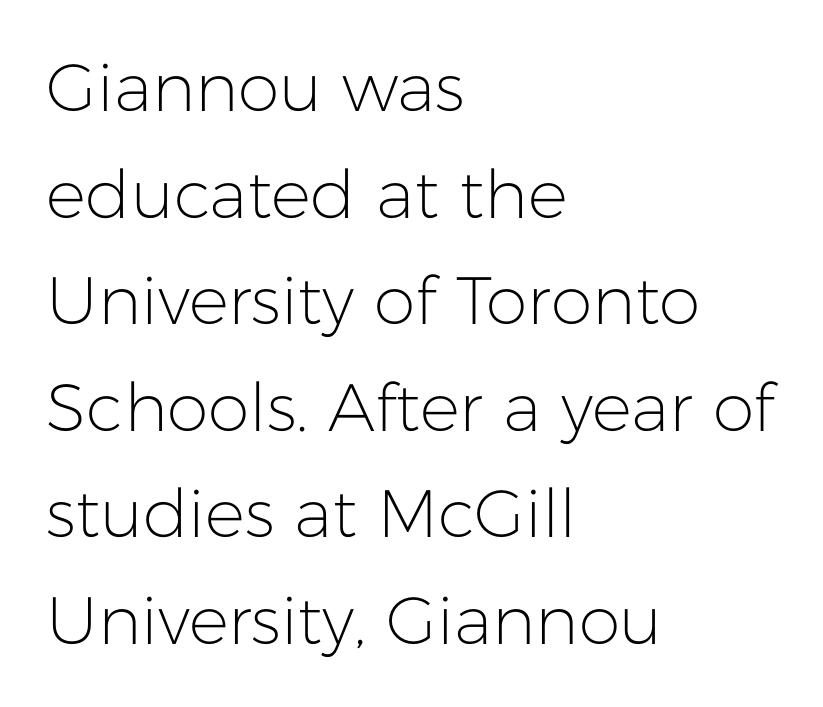
{"serif": "no", "italic": "no", "bold": "no", "weight": "light", "width": "normal", "stroke_contrast": "low", "x_height": "medium", "monospaced": "no", "underline": "no", "align": "left", "line_spacing": "normal", "line_spacing_ratio": 1.59, "letter_spacing": "normal", "letter_spacing_em": 0.0, "glyph_px": 67}
